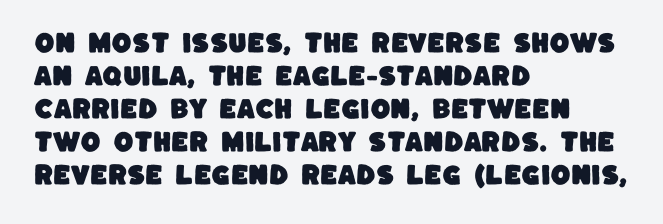
The area under the type is left untouched. Short note: letters normally spaced. The paragraph has a hard left edge and a soft right edge. Whoever set this chose a conventional vertical rhythm.
